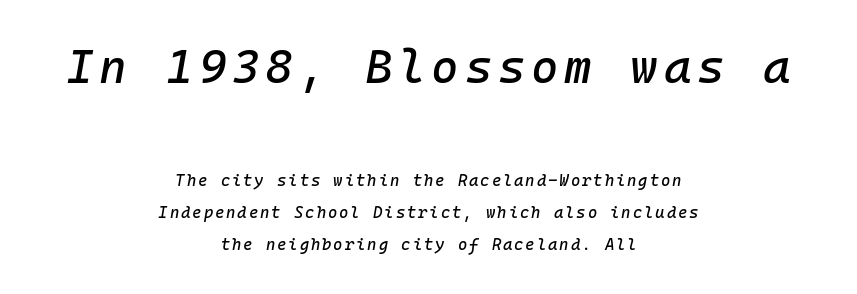
Looking at the ascenders, they clearly lean. Regarding leading, the lines here are spaced well apart. The strip under each line holds only bare page. Size contrast runs from large at the top to small at the bottom. The letters march in equal steps, a hallmark of fixed-pitch type. The rag falls on both sides of this text block equally.
